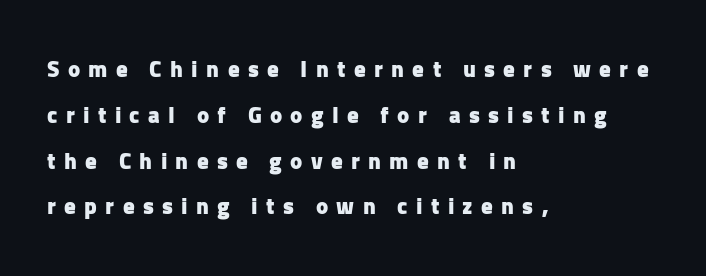
Airy leading. The typesetter chose a ragged-right arrangement here. When letters stand straight like this, we call the style roman or upright. Descenders are the only things crossing below the line. A dark, heavy texture on the line: the type is bold.
